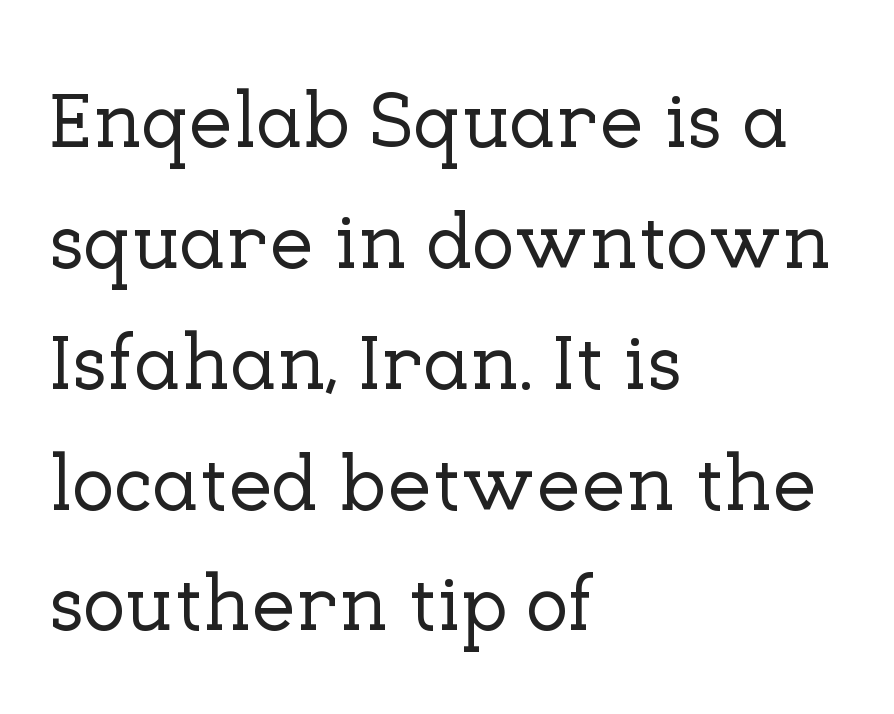
A roman cut, with each character standing at attention. To sum up the face: it has serifs. Rows of type keep a routine distance in the vertical direction. A typesetter would call this zero additional tracking. In CSS terms this would be text-align: left. Unmarked baselines from the first word to the last.
